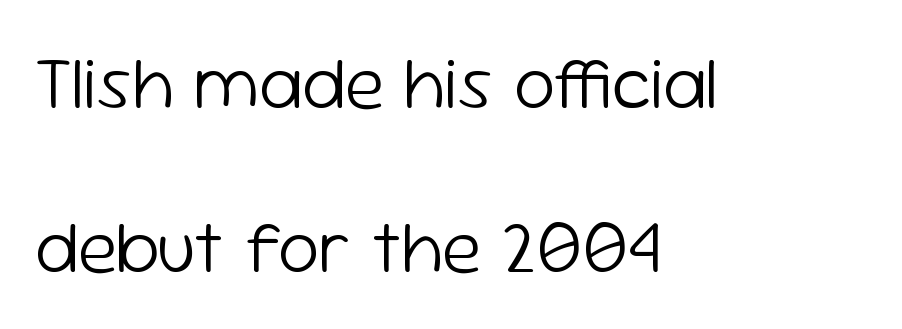
{"serif": "no", "italic": "no", "bold": "no", "weight": "light", "width": "normal", "stroke_contrast": "low", "x_height": "medium", "monospaced": "no", "underline": "no", "align": "left", "line_spacing": "loose", "line_spacing_ratio": 2.22, "letter_spacing": "normal", "letter_spacing_em": 0.0, "glyph_px": 74}
